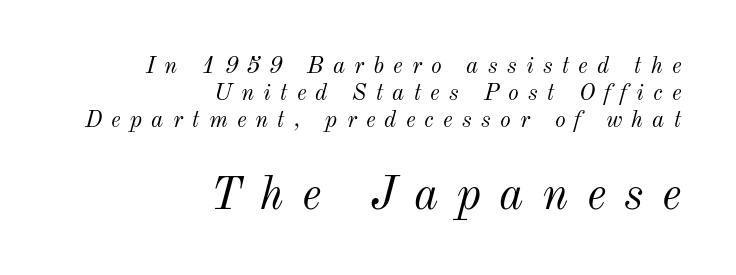
Notice how the passage keeps a crisp vertical edge on the right only. Characters are canted at an angle relative to the baseline's perpendicular. Looks like regular typesetting: each glyph gets only the width it needs. The characters are drawn with everyday or finer stroke widths. Decoration check: the copy has no underline. The line texture is sparse and dotted thanks to wide tracking.
